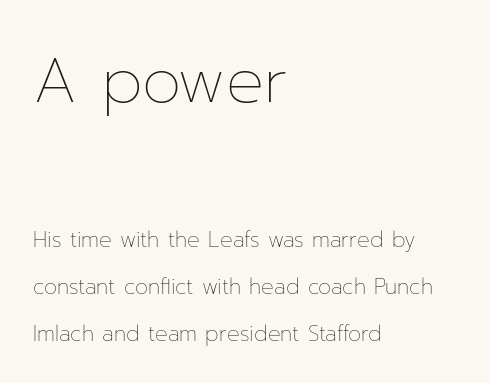
Q: Is the text bold? A: No.
Q: Is the text italic (slanted)? A: No, it is upright.
Q: Is the text underlined? A: No.
Q: How is the paragraph aligned? A: Left-aligned.
Q: Is the spacing between letters normal or unusually wide? A: Normal.
Q: Is the spacing between lines tight, normal or loose? A: Loose.
Q: Which block of text is set in a larger size, the first (top) or the second (bottom)? A: The first (top) one.
Q: Width (condensed, normal, or wide)? A: Normal.
Q: Stroke contrast? A: Low.
Q: x-height? A: Medium.
Q: Monospaced? A: No.
